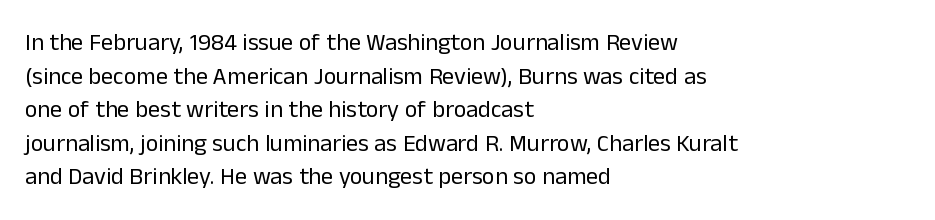
Does the copy run flush right? No — it runs flush left. Does extra space separate the letters? No, they use regular spacing. The letters look calm and open, with moderate or lighter stems. Beneath every word, the page is bare. Normally led — the rows are evenly, conventionally spaced.
